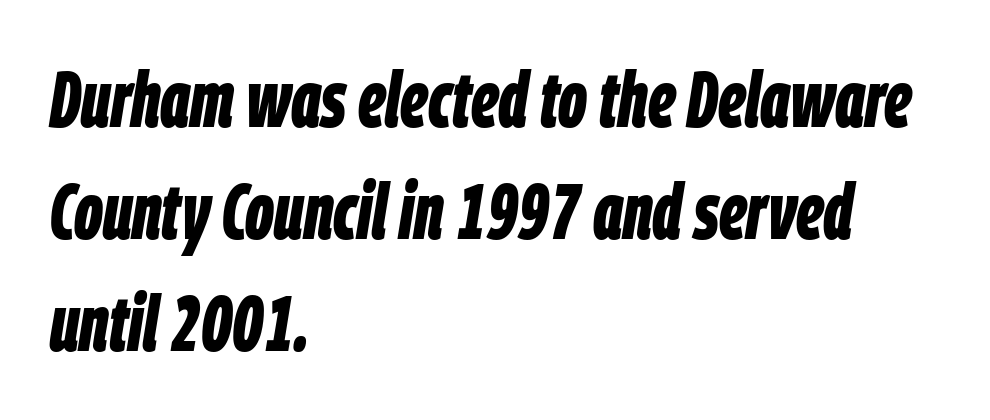
The image shows 79 px bold, condensed type, italic (leaning right); set left-aligned, normal line spacing (1.42x), normal letter spacing, not underlined; low stroke contrast and a large x-height.
